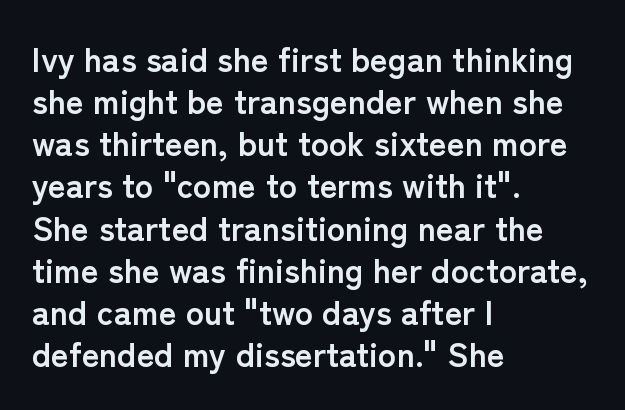
Do the letters lean? They stand straight. Caption: bold face, heavy strokes. These lines stack with their left ends in a neat column. Just letters on the line, the space beneath them empty.
